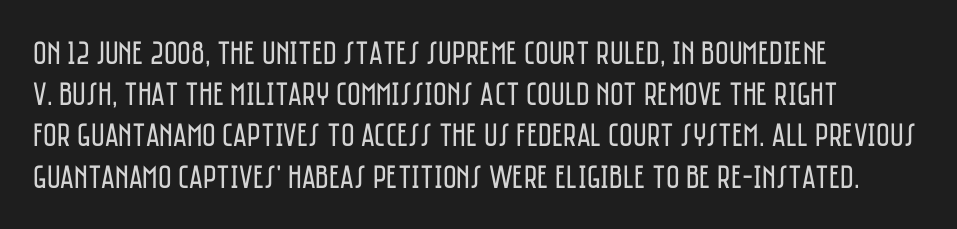
The image shows 33 px regular-weight, condensed sans-serif type, upright; set left-aligned, normal line spacing (1.25x), normal letter spacing, not underlined; low stroke contrast and a large x-height.
